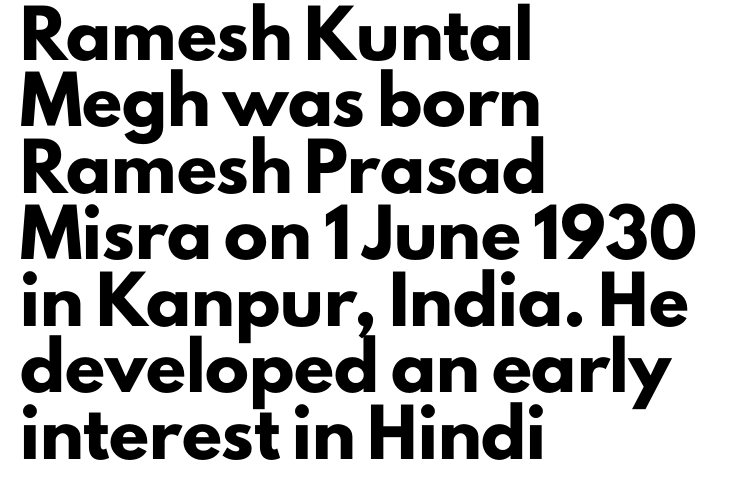
The rendering uses natural spacing where letterforms have individual widths. The type family on display is of the sans-serif kind. A bare baseline throughout the passage. Notice how thick the strokes are: this is what a full bold looks like. Teacher's note: observe the even left margin — that is flush-left alignment. Short note: letters normally spaced.
